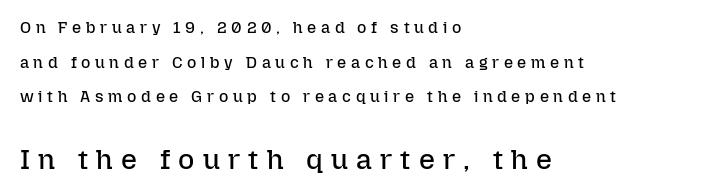
The face used here is proportionally spaced, like ordinary book or web type. The space beneath each line is pristine and unruled. Does extra space separate the letters? Yes, quite a lot of it. Horizontal bands of white between lines are thick stripes.
